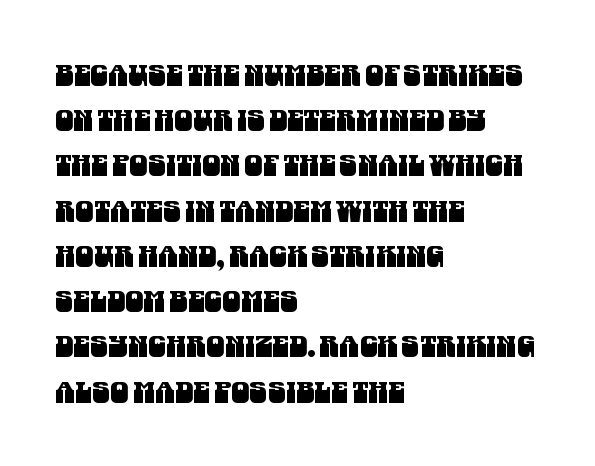
The image shows 29 px condensed sans-serif type; set left-aligned, normal line spacing (1.56x), normal letter spacing, not underlined; medium stroke contrast and a large x-height.
